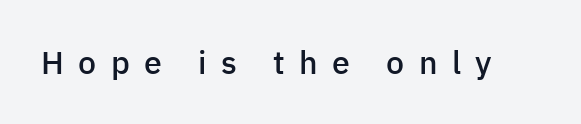
Q: Is the text bold? A: Semi-bold.
Q: Is the text italic (slanted)? A: No, it is upright.
Q: Is the typeface a serif or a sans-serif typeface? A: Sans-serif.
Q: Is the text underlined? A: No.
Q: Is the spacing between letters normal or unusually wide? A: Unusually wide.
Q: Width (condensed, normal, or wide)? A: Normal.
Q: Stroke contrast? A: Low.
Q: x-height? A: Medium.
Q: Monospaced? A: No.
